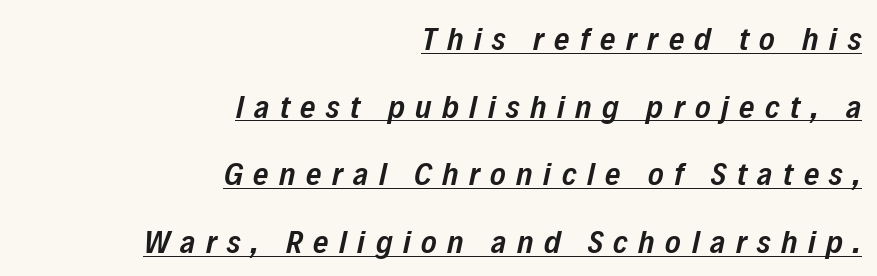
{"italic": "yes", "lean": "right", "slant_degrees": 12, "bold": "semi", "weight": "semibold", "width": "condensed", "stroke_contrast": "low", "x_height": "medium", "monospaced": "no", "underline": "yes", "align": "right", "line_spacing": "loose", "line_spacing_ratio": 2.05, "letter_spacing": "wide", "letter_spacing_em": 0.32, "glyph_px": 33}
